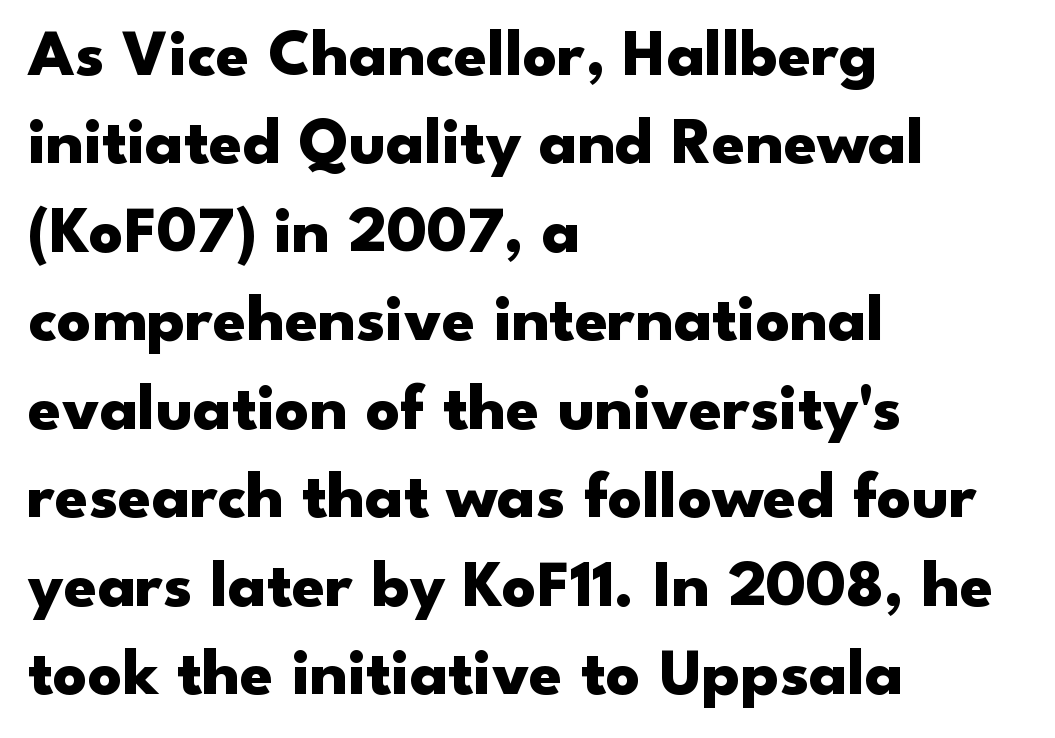
Emphasis by weight is at full strength: bold. This sample has the flowing, uneven cadence of proportional lettering. Check under the words: just untouched page. Grotesque or geometric, the face here clearly has no serifs. The font's upright variant was chosen for this text.
